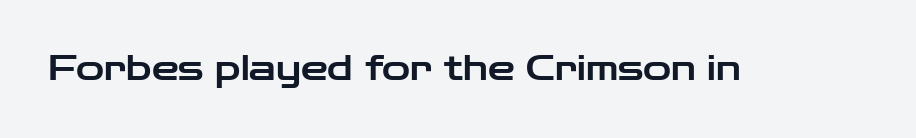
Rule under the text: the space is simply empty. Nothing unusual about the tracking: characters are spaced as the font intends. Nothing sits at the stroke ends, so this counts as sans-serif. The type sits square on the baseline with zero lean. The face used here is proportionally spaced, like ordinary book or web type.
